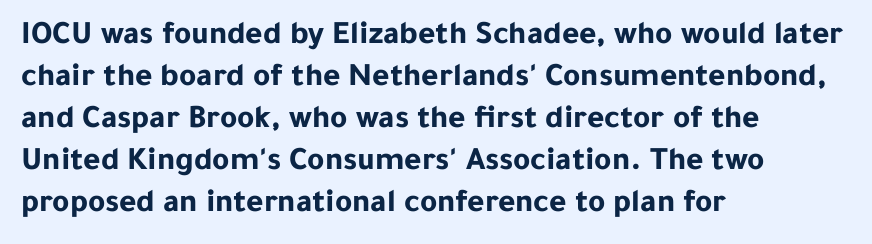
{"serif": "no", "italic": "no", "bold": "yes", "weight": "bold", "width": "normal", "stroke_contrast": "low", "x_height": "medium", "monospaced": "no", "underline": "no", "align": "left", "line_spacing": "normal", "line_spacing_ratio": 1.27, "letter_spacing": "normal", "letter_spacing_em": 0.0, "glyph_px": 33}
